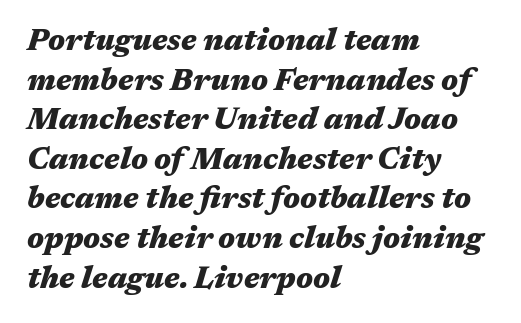
Default kerning and tracking; the words read as compact shapes. Each letter keeps its own natural width here, so spacing adapts to shape. Leading matches the norm, producing a regular column. All the whitespace from short lines collects on the right.
